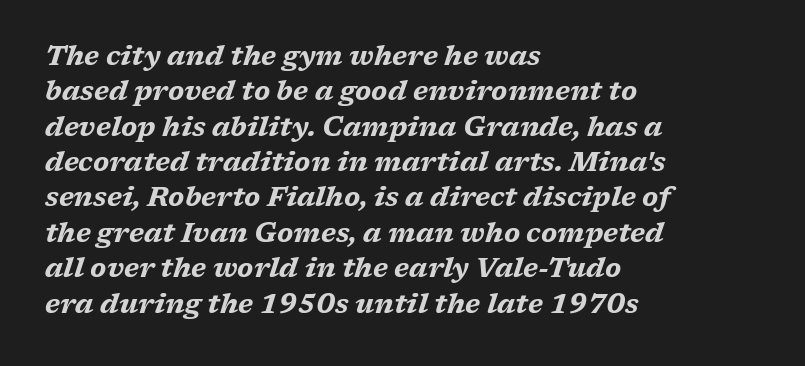
{"italic": "yes", "lean": "right", "slant_degrees": 17, "bold": "yes", "underline": "no", "align": "left", "line_spacing": "normal", "line_spacing_ratio": 1.31, "letter_spacing": "normal", "letter_spacing_em": 0.0, "glyph_px": 27}
